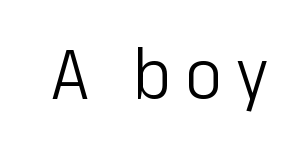
The foot of each line stays bare and open. Is this a fixed-width face? No — the glyphs have proportional, varying widths. The tracking reads as deliberately expanded to a designer's eye. Typographically, this falls in the sans-serif category.
